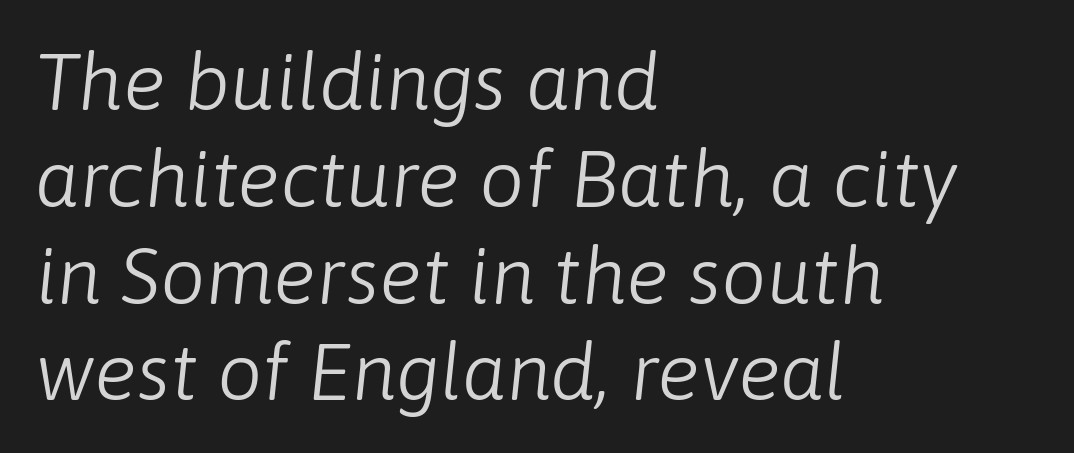
{"italic": "yes", "lean": "right", "slant_degrees": 6, "bold": "no", "weight": "light", "width": "normal", "stroke_contrast": "low", "x_height": "medium", "monospaced": "no", "underline": "no", "align": "left", "line_spacing_ratio": 1.21, "letter_spacing": "normal", "letter_spacing_em": 0.0, "glyph_px": 80}
